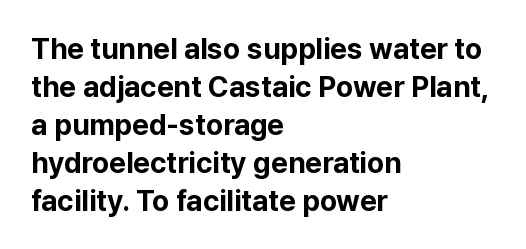
Alignment: flush left. Does extra space separate the letters? No, they use regular spacing. Varying glyph widths throughout — classic text-font behaviour. One glance says typical: line gaps are just what's usual. Descender tails drop into unmarked territory. It's the straight-up-and-down kind of type.
